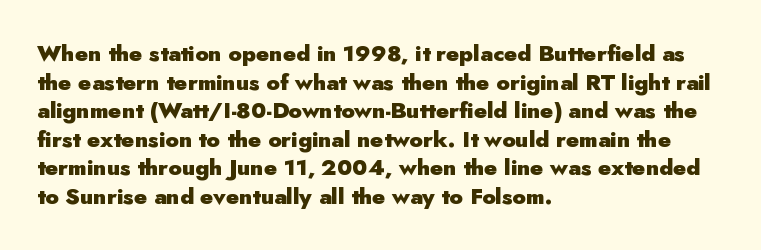
The image shows 22 px bold type, upright; set left-aligned, normal line spacing (1.3x), normal letter spacing, not underlined.
